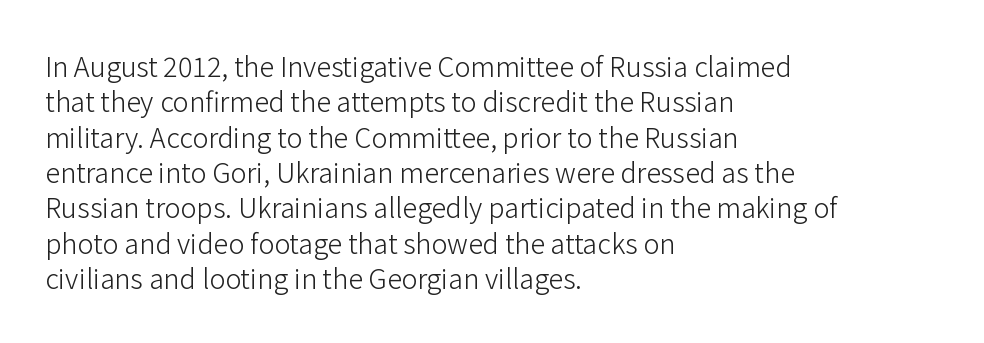
Line beginnings align vertically; line endings do not. The typography opts for an upright posture over an oblique one. Baseline-to-baseline distance is the conventional proportion of letter height. The characters are drawn with everyday or finer stroke widths. Here the glyphs are tracked normally, forming tight word shapes.
